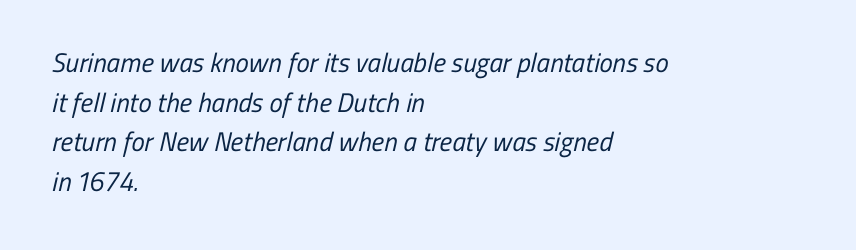
Summary of weight: not heavy and not bold. Quick note: underline off. These lines keep a tight, regular rhythm from letter to letter. Alignment: flush left.
